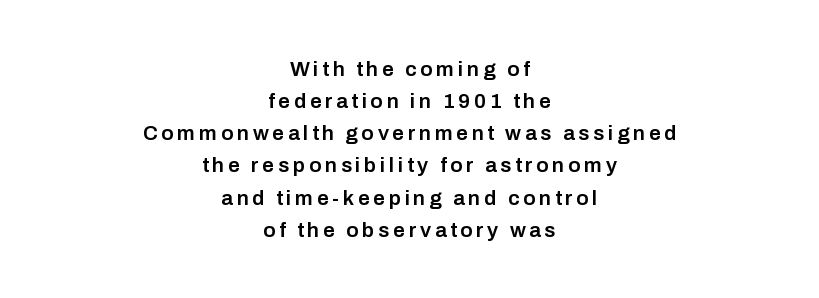
Nope, not italic — everything's standing straight. Whoever set this chose a conventional vertical rhythm. Heft: intermediate — a semibold. Visually the block forms a symmetrical silhouette, jagged on both flanks. The area under the type is left untouched.
